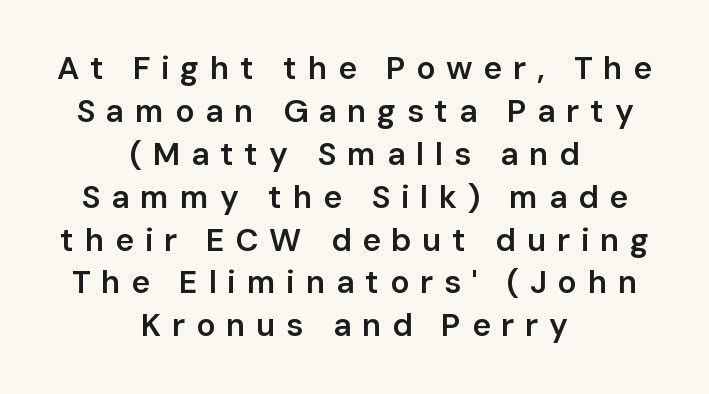
{"serif": "no", "italic": "no", "bold": "semi", "weight": "semibold", "width": "normal", "stroke_contrast": "low", "x_height": "medium", "monospaced": "no", "underline": "no", "align": "center", "line_spacing": "normal", "line_spacing_ratio": 1.34, "letter_spacing": "wide", "letter_spacing_em": 0.33, "glyph_px": 32}
